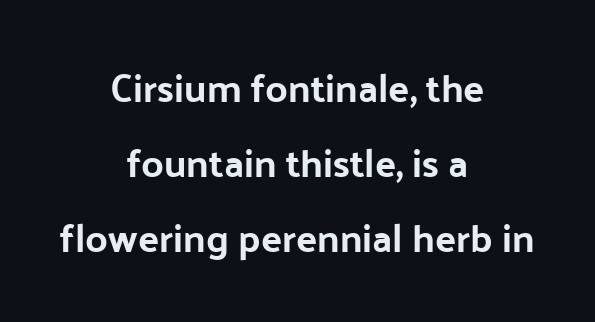
The image shows 39 px sans-serif type, upright; set centered, loose line spacing (1.92x), normal letter spacing, not underlined; low stroke contrast and a medium x-height.
